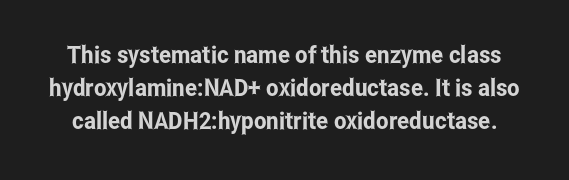
Q: Is the text italic (slanted)? A: No, it is upright.
Q: Is the text underlined? A: No.
Q: Is the spacing between letters normal or unusually wide? A: Normal.
Q: Is the spacing between lines tight, normal or loose? A: Normal.
